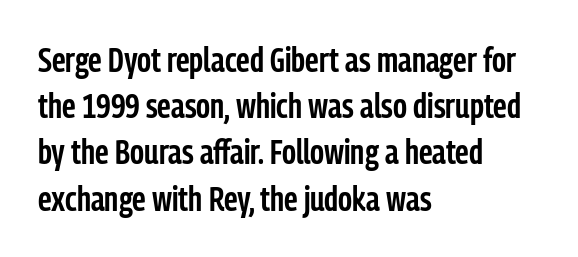
{"serif": "no", "italic": "no", "bold": "semi", "weight": "semibold", "width": "condensed", "stroke_contrast": "low", "x_height": "medium", "monospaced": "no", "underline": "no", "align": "left", "line_spacing": "normal", "line_spacing_ratio": 1.32, "letter_spacing": "normal", "letter_spacing_em": 0.0, "glyph_px": 35}
